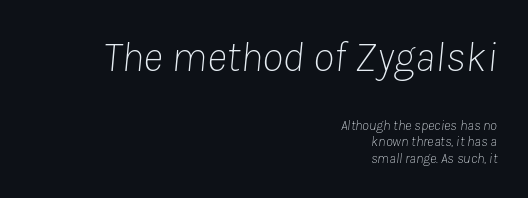
Each line ends at the same right margin while the left side varies. Each word holds together tightly as a unit, with standard inter-letter gaps. The specimen reads as italic at a glance. Type size steps down from the first block to the second. Anything drawn beneath the words? Only blank space.
